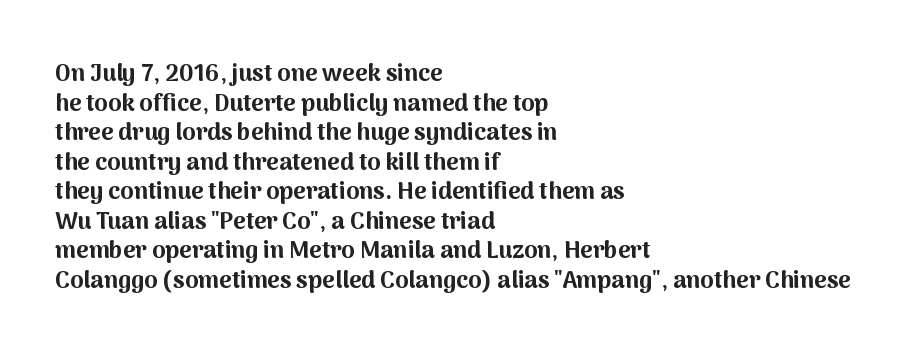
{"italic": "no", "bold": "yes", "underline": "no", "align": "left", "line_spacing_ratio": 1.23, "letter_spacing": "normal", "letter_spacing_em": 0.0, "glyph_px": 24}
